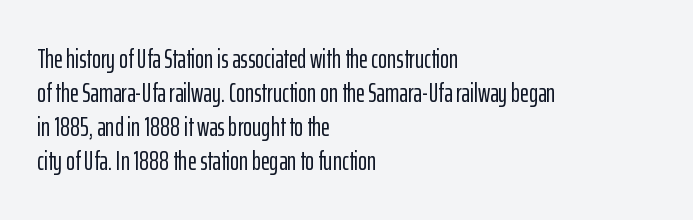
{"italic": "no", "underline": "no", "align": "left", "line_spacing": "normal", "line_spacing_ratio": 1.26, "letter_spacing": "normal", "letter_spacing_em": 0.0, "glyph_px": 27}
